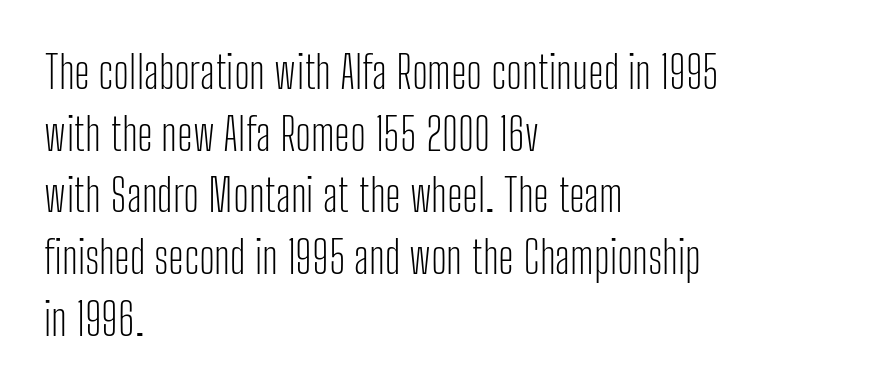
The image shows 45 px light, condensed sans-serif type, upright; set left-aligned, normal line spacing (1.37x), normal letter spacing, not underlined; low stroke contrast and a medium x-height.
